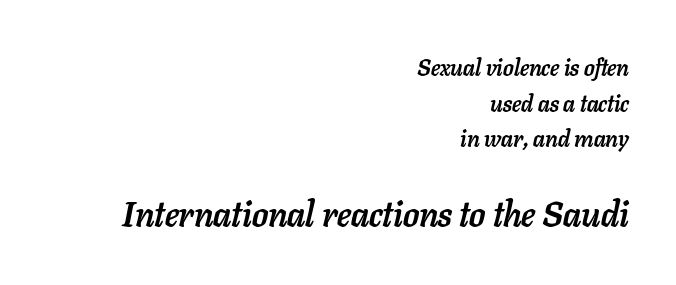
Q: Is the text bold? A: Yes.
Q: Is the text italic (slanted)? A: Yes, it leans right by about 11 degrees.
Q: Is the text underlined? A: No.
Q: How is the paragraph aligned? A: Right-aligned.
Q: Is the spacing between letters normal or unusually wide? A: Normal.
Q: Is the spacing between lines tight, normal or loose? A: Normal.
Q: Which block of text is set in a larger size, the first (top) or the second (bottom)? A: The second (bottom) one.
Q: Width (condensed, normal, or wide)? A: Normal.
Q: Stroke contrast? A: Low.
Q: x-height? A: Medium.
Q: Monospaced? A: No.
